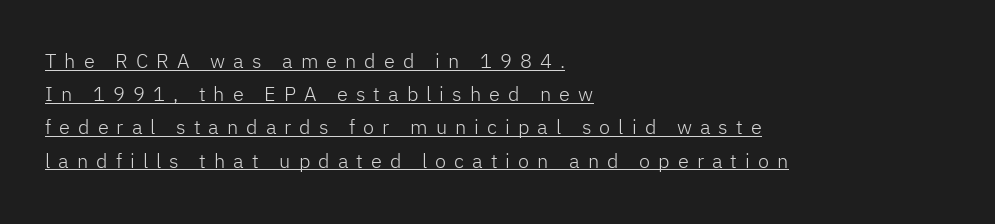
Q: Is the text bold? A: No.
Q: Is the text italic (slanted)? A: No, it is upright.
Q: Is the text underlined? A: Yes.
Q: How is the paragraph aligned? A: Left-aligned.
Q: Is the spacing between letters normal or unusually wide? A: Unusually wide.
Q: Is the spacing between lines tight, normal or loose? A: Normal.
